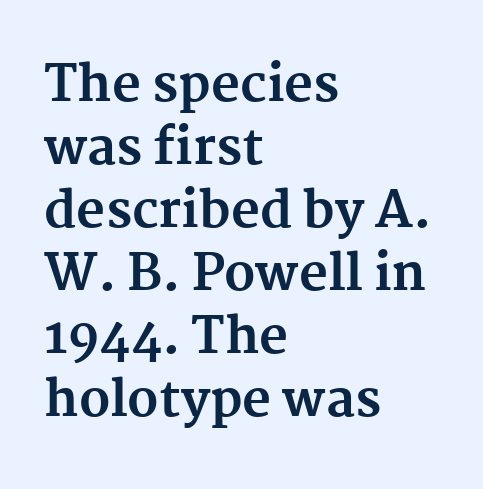
Q: Is the text bold? A: Yes.
Q: Is the text italic (slanted)? A: No, it is upright.
Q: Is the typeface a serif or a sans-serif typeface? A: Serif.
Q: Is the text underlined? A: No.
Q: How is the paragraph aligned? A: Left-aligned.
Q: Is the spacing between letters normal or unusually wide? A: Normal.
Q: Is the spacing between lines tight, normal or loose? A: Normal.
Q: Width (condensed, normal, or wide)? A: Normal.
Q: Stroke contrast? A: Medium.
Q: x-height? A: Medium.
Q: Monospaced? A: No.
